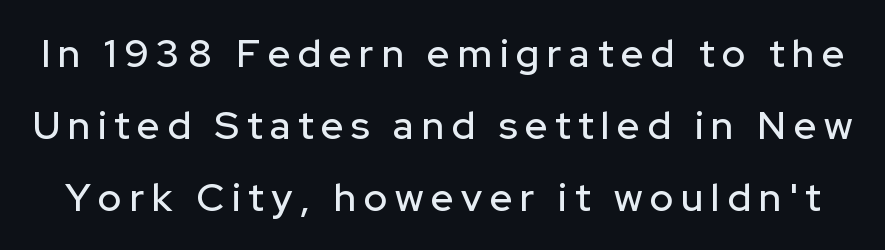
Q: Is the text italic (slanted)? A: No, it is upright.
Q: Is the typeface a serif or a sans-serif typeface? A: Sans-serif.
Q: Is the text underlined? A: No.
Q: Is the spacing between letters normal or unusually wide? A: Unusually wide.
Q: Width (condensed, normal, or wide)? A: Normal.
Q: Stroke contrast? A: Low.
Q: x-height? A: Medium.
Q: Monospaced? A: No.
